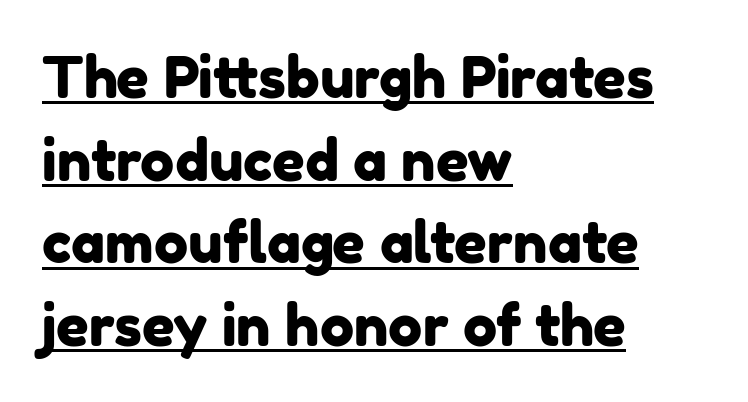
{"serif": "no", "width": "normal", "stroke_contrast": "low", "x_height": "medium", "monospaced": "no", "underline": "yes", "align": "left", "line_spacing": "normal", "line_spacing_ratio": 1.45, "letter_spacing": "normal", "letter_spacing_em": 0.0, "glyph_px": 57}
